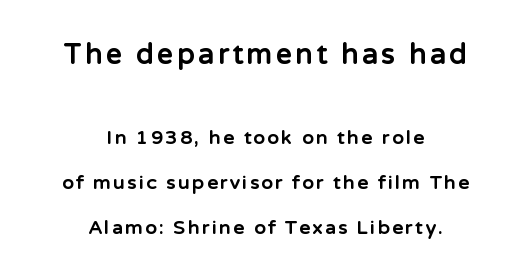
Widely set lines give the paragraph a tall, airy silhouette. The typesetting leans heavy: a genuine bold. Spacing verdict: proportional, widths tailored to each character. Note: no serifs on the glyphs. The paragraph has two soft edges and a firm central axis.
